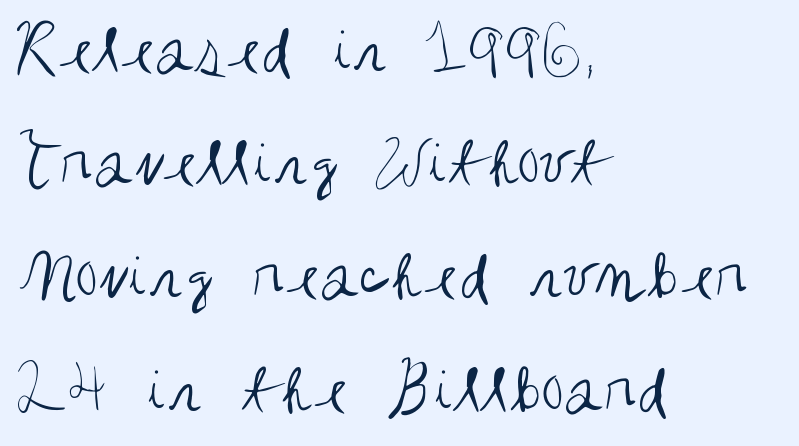
Q: Is the text bold? A: No.
Q: Is the typeface a serif or a sans-serif typeface? A: Sans-serif.
Q: Is the text underlined? A: No.
Q: How is the paragraph aligned? A: Left-aligned.
Q: Is the spacing between letters normal or unusually wide? A: Normal.
Q: Is the spacing between lines tight, normal or loose? A: Normal.
Q: Width (condensed, normal, or wide)? A: Condensed.
Q: Stroke contrast? A: Medium.
Q: x-height? A: Large.
Q: Monospaced? A: No.
